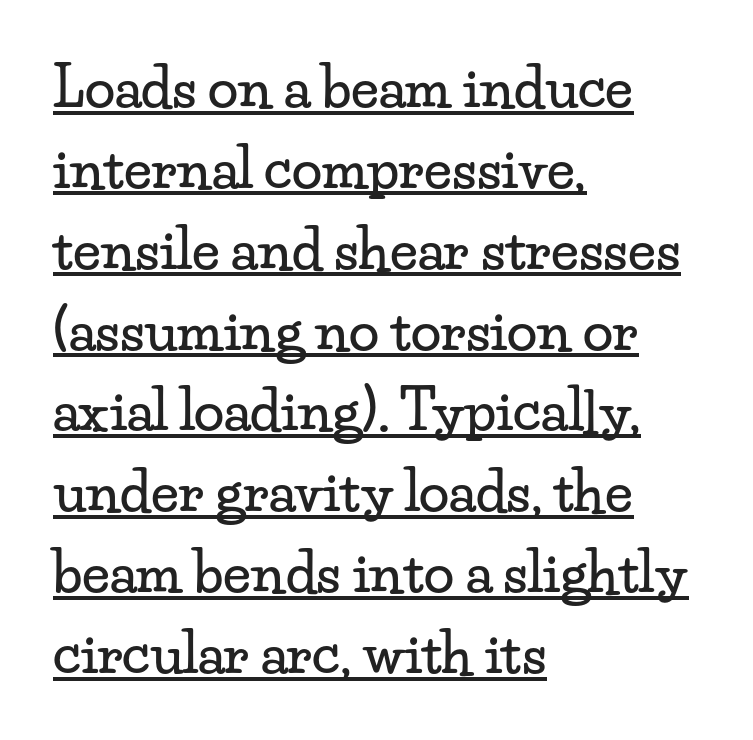
Q: Is the text italic (slanted)? A: No, it is upright.
Q: Is the typeface a serif or a sans-serif typeface? A: Serif.
Q: Is the text underlined? A: Yes.
Q: How is the paragraph aligned? A: Left-aligned.
Q: Is the spacing between letters normal or unusually wide? A: Normal.
Q: Is the spacing between lines tight, normal or loose? A: Normal.
Q: Width (condensed, normal, or wide)? A: Wide.
Q: Stroke contrast? A: Low.
Q: x-height? A: Small.
Q: Monospaced? A: No.
